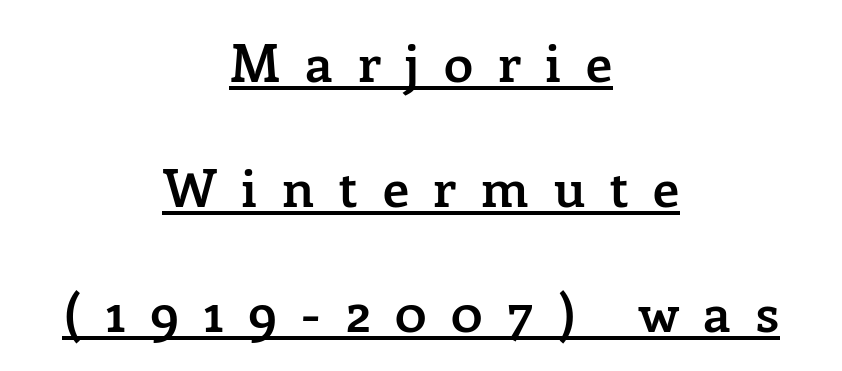
Firm but not heavy-handed strokes: this text is semibold. This is the regular roman posture of the typeface. Every row of glyphs is offset so its center matches the block's center. Substantial extra tracking has been applied to these lines. Leading is clearly above the norm, producing a sparse column.
